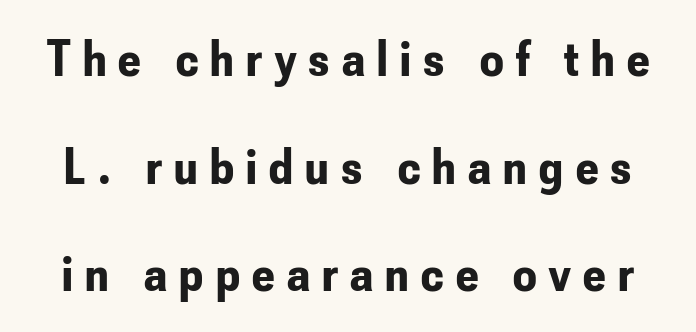
Note: no serifs on the glyphs. Think of a printed novel: that variable character pitch is what you see here. Honestly, the rows look like they've been pulled way apart. What stands out about the letter spacing? Its width — letters are far apart. Descender tails drop into unmarked territory.
